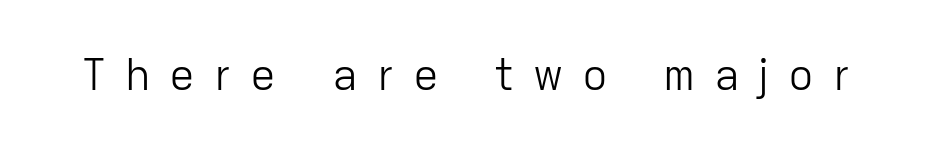
Q: Is the text bold? A: No.
Q: Is the text italic (slanted)? A: No, it is upright.
Q: Is the typeface a serif or a sans-serif typeface? A: Sans-serif.
Q: Is the text underlined? A: No.
Q: Is the spacing between letters normal or unusually wide? A: Unusually wide.
Q: Width (condensed, normal, or wide)? A: Normal.
Q: Stroke contrast? A: Low.
Q: x-height? A: Medium.
Q: Monospaced? A: No.
